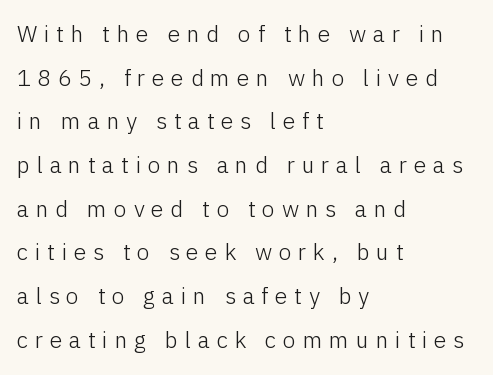
The image shows 23 px text type, upright; set left-aligned, loose line spacing (1.9x), unusually wide letter spacing (+0.29 em), not underlined.
